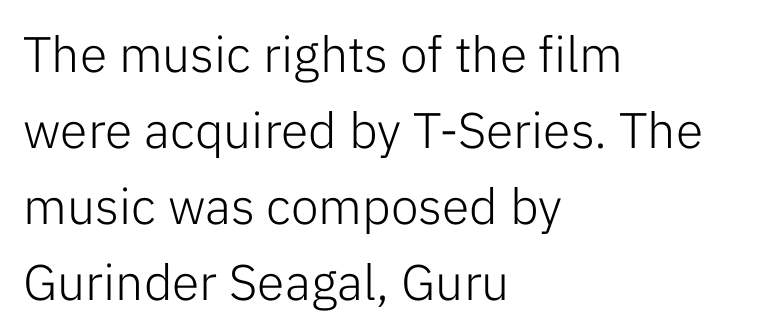
The image shows 50 px light sans-serif type, upright; set left-aligned, normal line spacing (1.52x), normal letter spacing, not underlined; low stroke contrast and a medium x-height.
